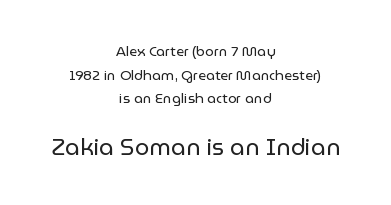
Q: Is the text bold? A: No.
Q: Is the text italic (slanted)? A: No, it is upright.
Q: Is the text underlined? A: No.
Q: How is the paragraph aligned? A: Centered.
Q: Is the spacing between letters normal or unusually wide? A: Normal.
Q: Is the spacing between lines tight, normal or loose? A: Normal.
Q: Which block of text is set in a larger size, the first (top) or the second (bottom)? A: The second (bottom) one.
